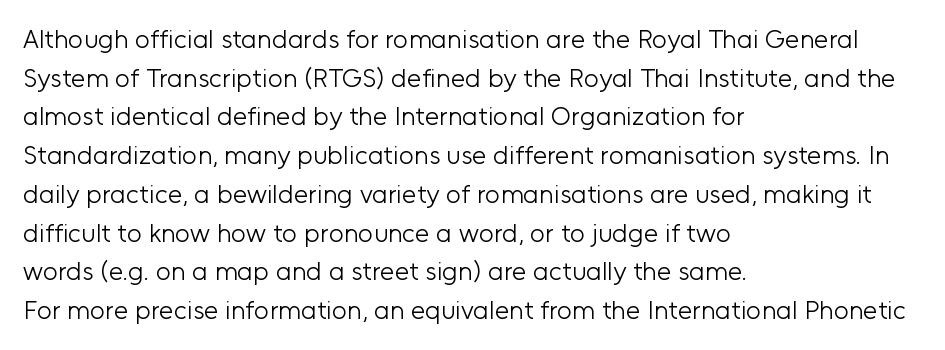
The image shows 26 px text type, upright; set left-aligned, normal line spacing (1.49x), normal letter spacing, not underlined.
